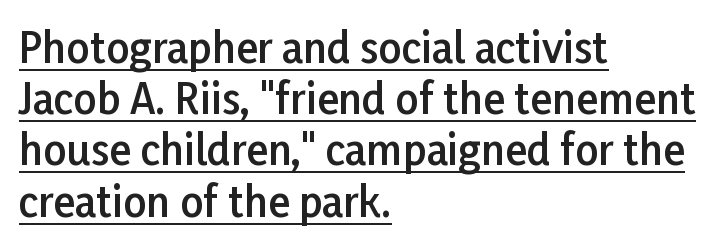
{"serif": "no", "italic": "no", "bold": "semi", "weight": "semibold", "width": "normal", "stroke_contrast": "low", "x_height": "medium", "monospaced": "no", "underline": "yes", "align": "left", "line_spacing": "normal", "line_spacing_ratio": 1.25, "letter_spacing": "normal", "letter_spacing_em": 0.0, "glyph_px": 41}
